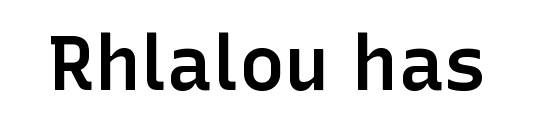
The image shows 76 px semibold sans-serif type, upright; set normal letter spacing, not underlined; low stroke contrast and a medium x-height.
